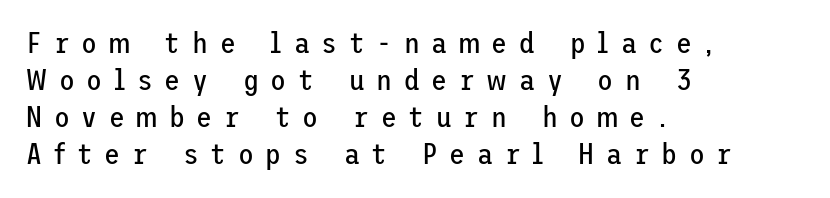
{"serif": "no", "italic": "no", "bold": "no", "weight": "regular", "width": "normal", "stroke_contrast": "low", "x_height": "medium", "underline": "no", "align": "left", "line_spacing": "normal", "line_spacing_ratio": 1.28, "letter_spacing": "wide", "letter_spacing_em": 0.4, "glyph_px": 29}
